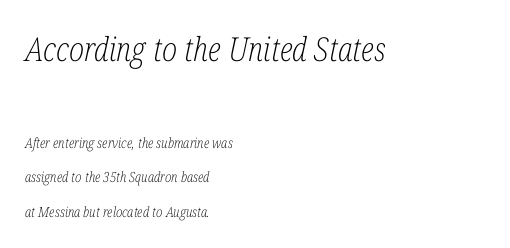
Q: Is the text bold? A: No.
Q: Is the text italic (slanted)? A: Yes, it leans right by about 12 degrees.
Q: Is the typeface a serif or a sans-serif typeface? A: Serif.
Q: Is the text underlined? A: No.
Q: How is the paragraph aligned? A: Left-aligned.
Q: Is the spacing between letters normal or unusually wide? A: Normal.
Q: Is the spacing between lines tight, normal or loose? A: Loose.
Q: Which block of text is set in a larger size, the first (top) or the second (bottom)? A: The first (top) one.
Q: Width (condensed, normal, or wide)? A: Condensed.
Q: Stroke contrast? A: Low.
Q: x-height? A: Medium.
Q: Monospaced? A: No.
